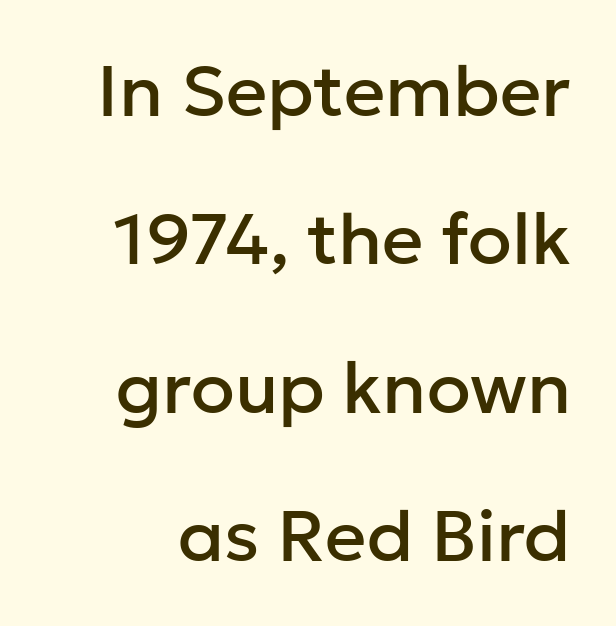
Q: Is the text italic (slanted)? A: No, it is upright.
Q: Is the typeface a serif or a sans-serif typeface? A: Sans-serif.
Q: Is the text underlined? A: No.
Q: Is the spacing between letters normal or unusually wide? A: Normal.
Q: Is the spacing between lines tight, normal or loose? A: Loose.
Q: Width (condensed, normal, or wide)? A: Normal.
Q: Stroke contrast? A: Low.
Q: x-height? A: Medium.
Q: Monospaced? A: No.
